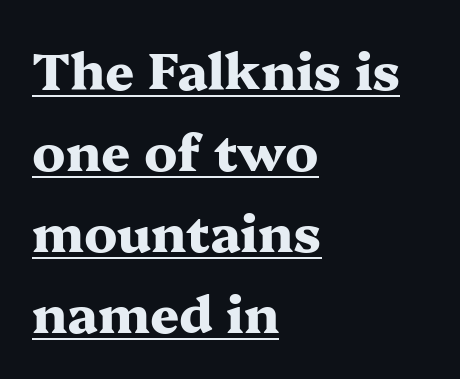
{"serif": "yes", "italic": "no", "bold": "yes", "weight": "heavy", "width": "wide", "stroke_contrast": "medium", "x_height": "medium", "monospaced": "no", "underline": "yes", "align": "left", "line_spacing": "normal", "line_spacing_ratio": 1.59, "letter_spacing": "normal", "letter_spacing_em": 0.0, "glyph_px": 51}
